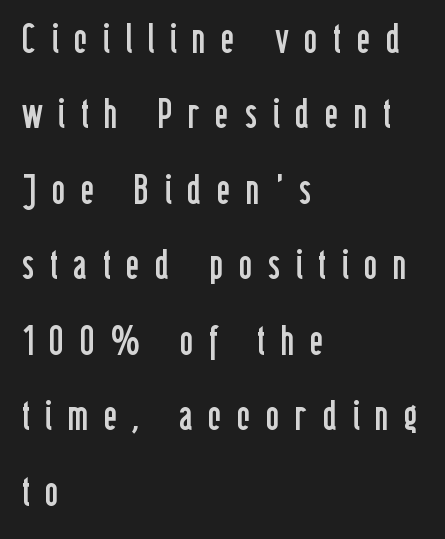
Observe the absence of serifs on each vertical stroke in this sample. Note the varied advance widths — an 'i' is clearly narrower than an 'm'. Ink coverage per letter is moderate at most. The area under the type is left untouched. The typesetter chose a ragged-right arrangement here. Each word looks stretched out because of the extra space between its letters.
